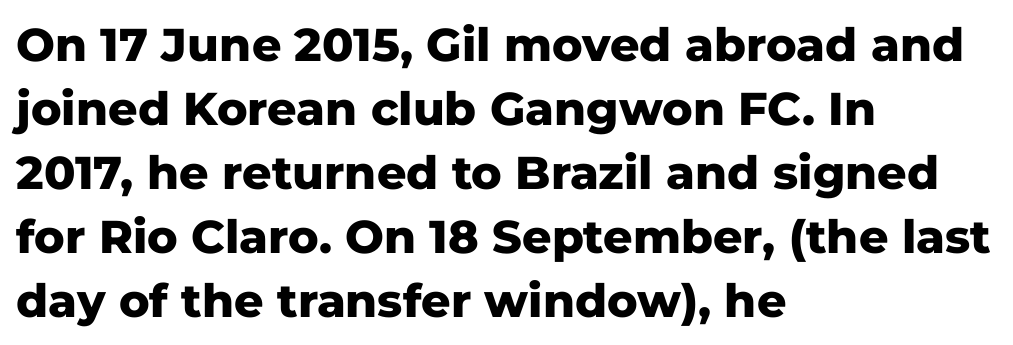
The image shows 46 px heavy sans-serif type, upright; set left-aligned, normal line spacing (1.39x), normal letter spacing, not underlined; low stroke contrast and a medium x-height.
